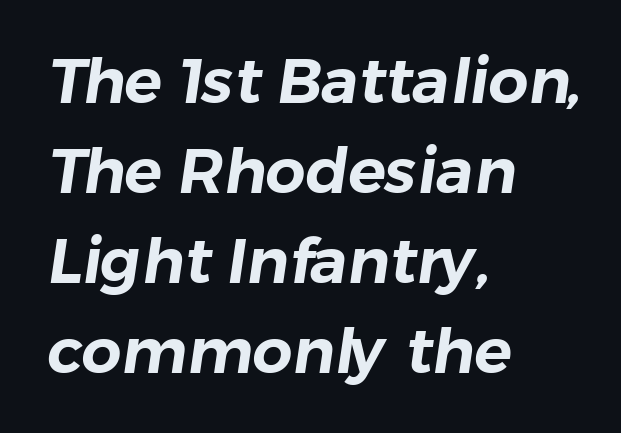
Q: Is the typeface a serif or a sans-serif typeface? A: Sans-serif.
Q: Is the text underlined? A: No.
Q: How is the paragraph aligned? A: Left-aligned.
Q: Is the spacing between letters normal or unusually wide? A: Normal.
Q: Is the spacing between lines tight, normal or loose? A: Normal.
Q: Width (condensed, normal, or wide)? A: Normal.
Q: Stroke contrast? A: Low.
Q: x-height? A: Medium.
Q: Monospaced? A: No.
